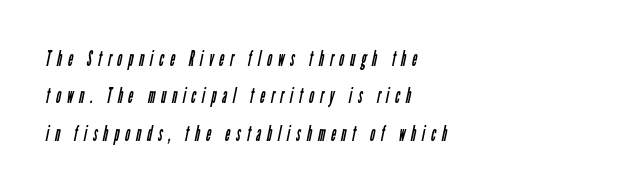
Q: Is the text bold? A: No.
Q: Is the text underlined? A: No.
Q: How is the paragraph aligned? A: Left-aligned.
Q: Is the spacing between letters normal or unusually wide? A: Unusually wide.
